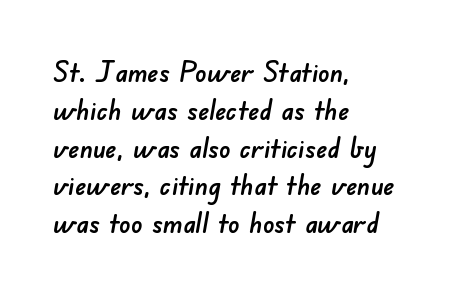
{"serif": "no", "width": "normal", "stroke_contrast": "low", "x_height": "small", "monospaced": "no", "underline": "no", "align": "left", "line_spacing": "normal", "line_spacing_ratio": 1.35, "letter_spacing": "normal", "letter_spacing_em": 0.0, "glyph_px": 28}
